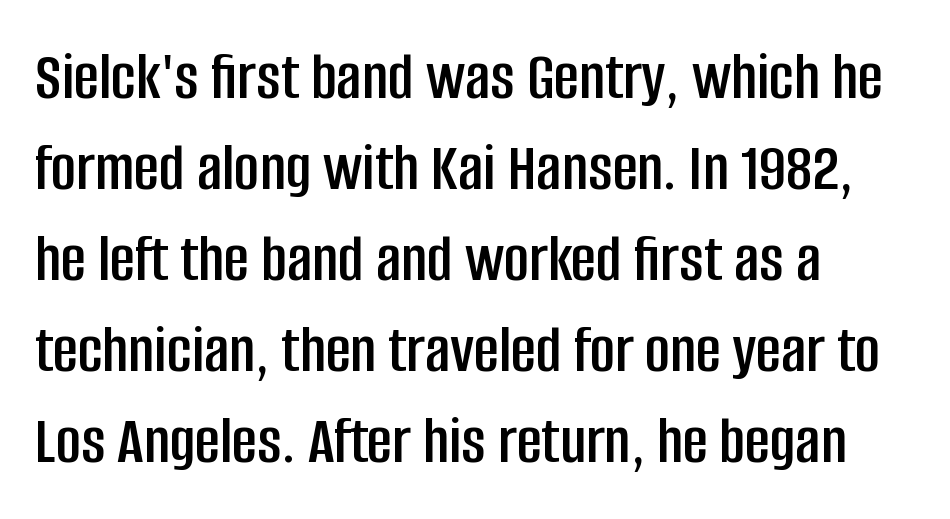
The passage shown stacks its lines at a standard gap. This rendering features lettering with no underline. The face used here is rendered with its standard letterfit. If you drew a line through each stem, it would be perfectly vertical. The ragged edge is on the right, which tells us the setting is flush left. The rendering uses natural spacing where letterforms have individual widths.
